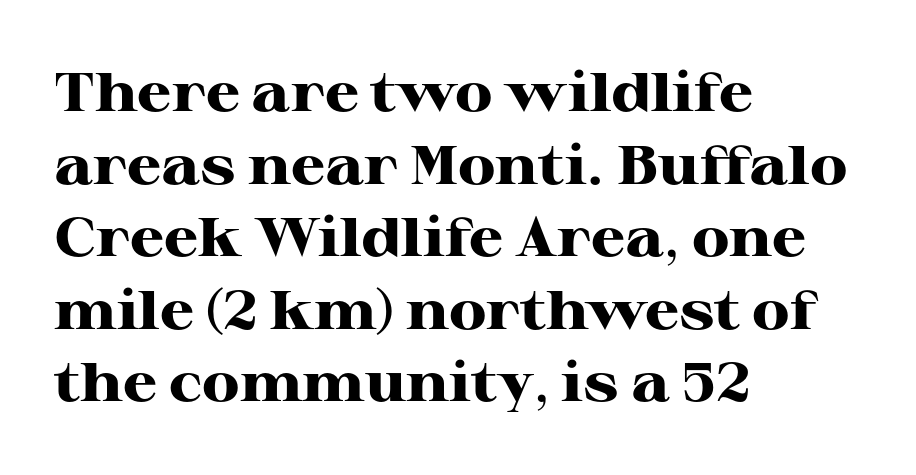
The image shows 55 px heavy, wide serif type, upright; set left-aligned, normal line spacing (1.32x), normal letter spacing, not underlined; high stroke contrast and a medium x-height.
